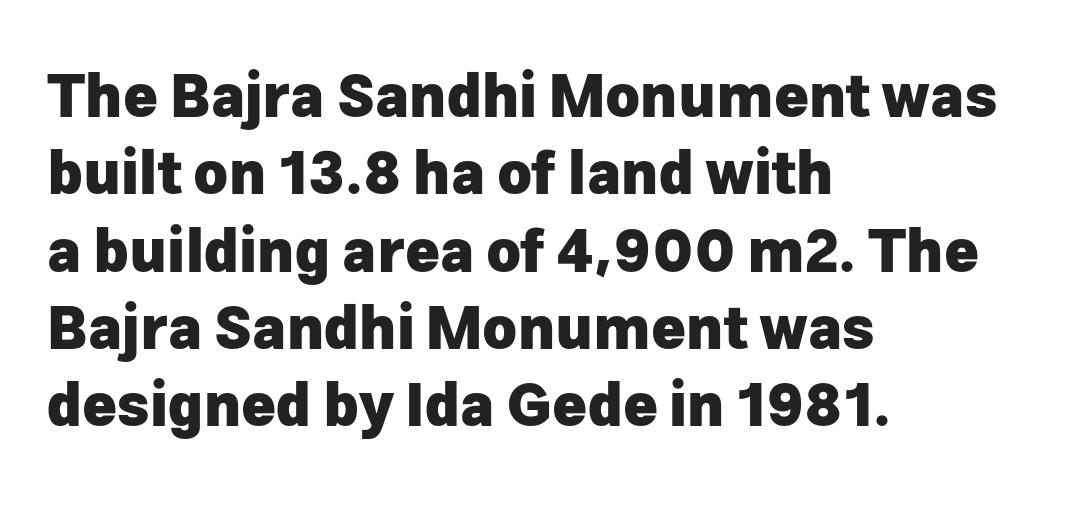
{"serif": "no", "italic": "no", "bold": "yes", "weight": "heavy", "width": "normal", "stroke_contrast": "low", "x_height": "medium", "monospaced": "no", "underline": "no", "align": "left", "line_spacing": "normal", "line_spacing_ratio": 1.31, "letter_spacing": "normal", "letter_spacing_em": 0.0, "glyph_px": 59}
